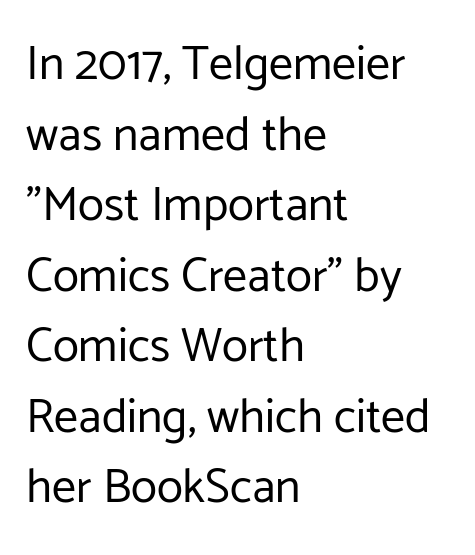
Q: Is the text bold? A: No.
Q: Is the text italic (slanted)? A: No, it is upright.
Q: Is the typeface a serif or a sans-serif typeface? A: Sans-serif.
Q: Is the text underlined? A: No.
Q: How is the paragraph aligned? A: Left-aligned.
Q: Is the spacing between letters normal or unusually wide? A: Normal.
Q: Is the spacing between lines tight, normal or loose? A: Normal.
Q: Width (condensed, normal, or wide)? A: Normal.
Q: Stroke contrast? A: Low.
Q: x-height? A: Medium.
Q: Monospaced? A: No.
